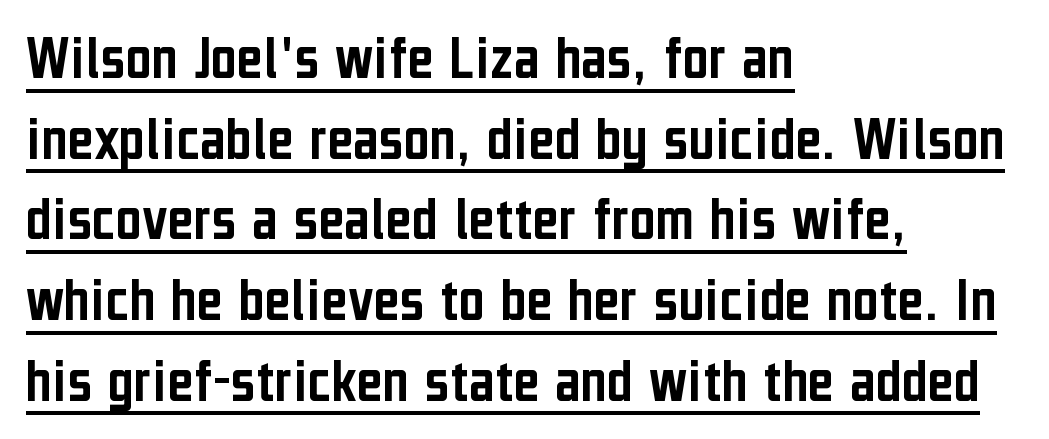
Q: Is the text italic (slanted)? A: No, it is upright.
Q: Is the typeface a serif or a sans-serif typeface? A: Sans-serif.
Q: Is the text underlined? A: Yes.
Q: How is the paragraph aligned? A: Left-aligned.
Q: Is the spacing between letters normal or unusually wide? A: Normal.
Q: Is the spacing between lines tight, normal or loose? A: Normal.
Q: Width (condensed, normal, or wide)? A: Condensed.
Q: Stroke contrast? A: Low.
Q: x-height? A: Medium.
Q: Monospaced? A: No.
